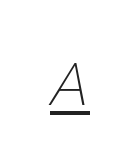
{"italic": "yes", "lean": "right", "slant_degrees": 12, "bold": "no", "weight": "thin", "width": "normal", "stroke_contrast": "low", "x_height": "medium", "monospaced": "no", "underline": "yes", "letter_spacing": "wide", "letter_spacing_em": 0.37, "glyph_px": 59}
